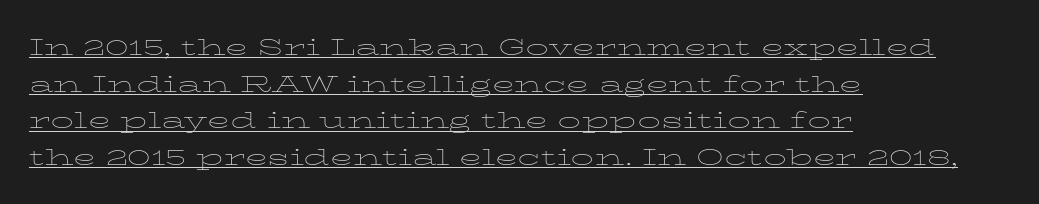
The image shows 23 px text type, upright; set left-aligned, normal line spacing (1.59x), normal letter spacing, underlined.
